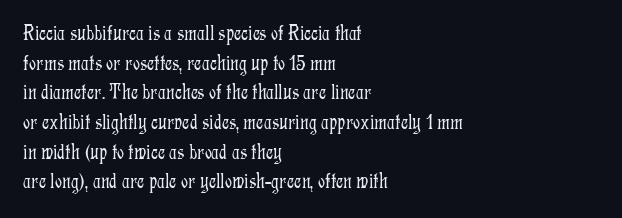
The image shows 22 px text type, upright; set left-aligned, normal line spacing (1.35x), normal letter spacing, not underlined.
